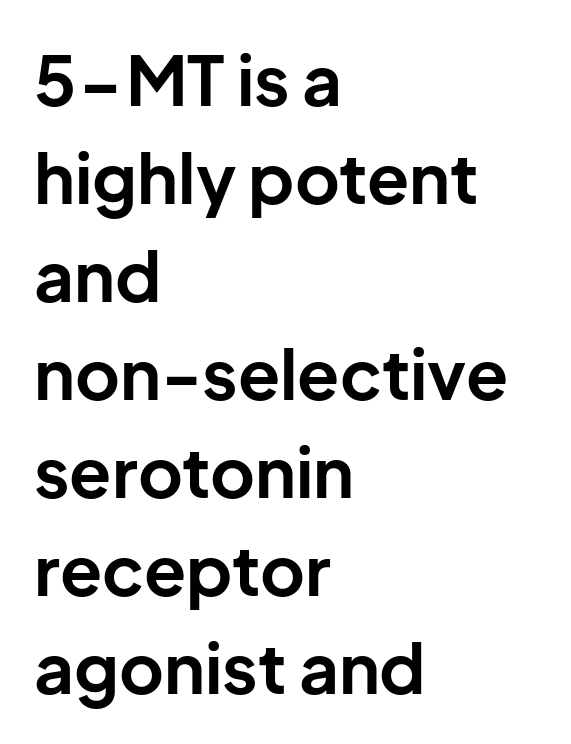
{"serif": "no", "italic": "no", "bold": "yes", "weight": "bold", "width": "normal", "stroke_contrast": "low", "x_height": "medium", "monospaced": "no", "underline": "no", "align": "left", "line_spacing": "normal", "line_spacing_ratio": 1.42, "letter_spacing": "normal", "letter_spacing_em": 0.0, "glyph_px": 69}
